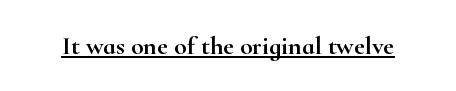
{"italic": "no", "underline": "yes", "letter_spacing": "normal", "letter_spacing_em": 0.0, "glyph_px": 26}
